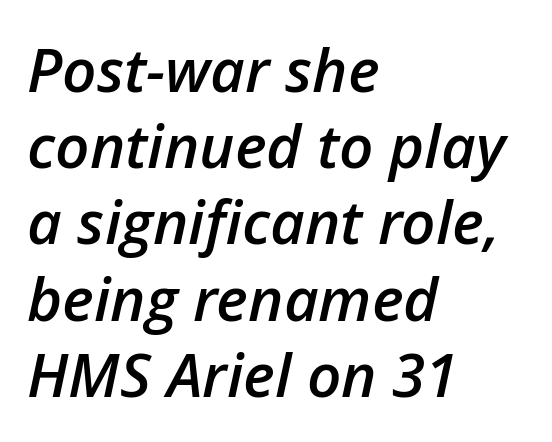
Q: Is the text bold? A: Semi-bold.
Q: Is the text italic (slanted)? A: Yes, it leans right by about 12 degrees.
Q: Is the text underlined? A: No.
Q: How is the paragraph aligned? A: Left-aligned.
Q: Is the spacing between letters normal or unusually wide? A: Normal.
Q: Is the spacing between lines tight, normal or loose? A: Normal.
Q: Width (condensed, normal, or wide)? A: Normal.
Q: Stroke contrast? A: Low.
Q: x-height? A: Medium.
Q: Monospaced? A: No.
